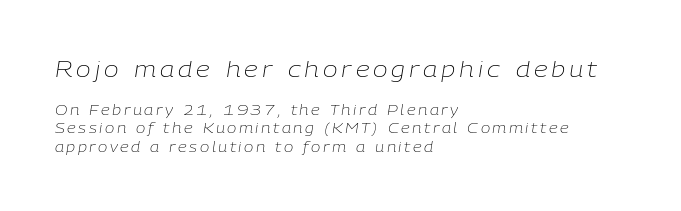
The image shows 22 px text type, italic (leaning right); set left-aligned, normal line spacing (1.3x), not underlined; the first (top) block is 1.57x larger.
